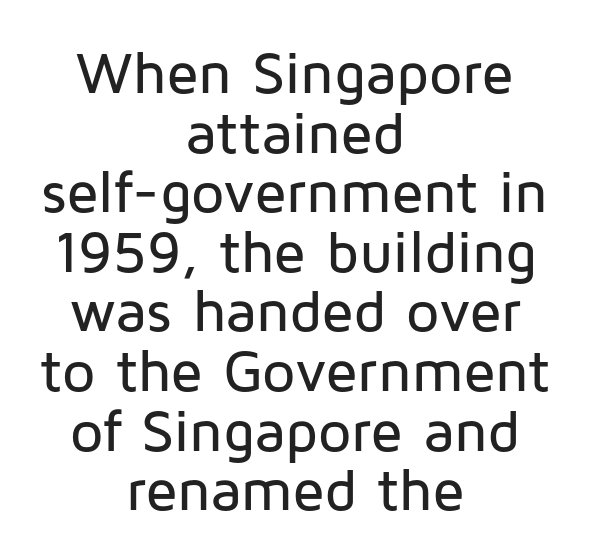
{"serif": "no", "italic": "no", "width": "normal", "stroke_contrast": "low", "x_height": "medium", "monospaced": "no", "underline": "no", "align": "center", "line_spacing": "tight", "line_spacing_ratio": 1.01, "letter_spacing": "normal", "letter_spacing_em": 0.0, "glyph_px": 59}
